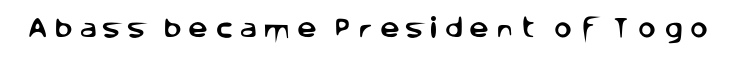
{"italic": "no", "underline": "no", "letter_spacing": "wide", "letter_spacing_em": 0.3, "glyph_px": 22}
